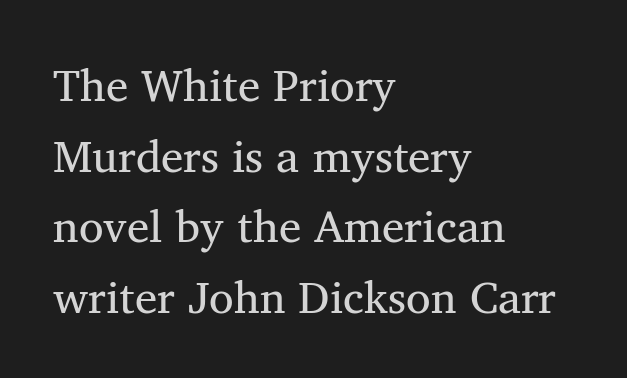
Q: Is the text bold? A: No.
Q: Is the text italic (slanted)? A: No, it is upright.
Q: Is the typeface a serif or a sans-serif typeface? A: Serif.
Q: Is the text underlined? A: No.
Q: How is the paragraph aligned? A: Left-aligned.
Q: Is the spacing between letters normal or unusually wide? A: Normal.
Q: Is the spacing between lines tight, normal or loose? A: Normal.
Q: Width (condensed, normal, or wide)? A: Normal.
Q: Stroke contrast? A: Medium.
Q: x-height? A: Medium.
Q: Monospaced? A: No.
